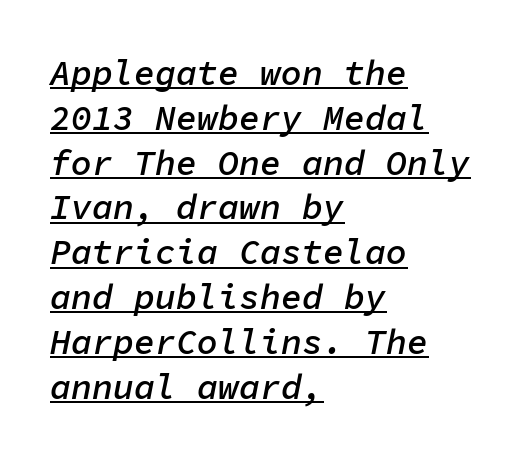
The image shows 35 px semibold type, italic (leaning right), monospaced; set left-aligned, normal line spacing (1.28x), normal letter spacing, underlined; low stroke contrast and a medium x-height.
